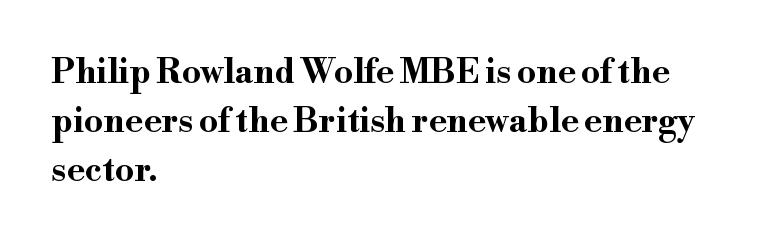
{"serif": "yes", "italic": "no", "bold": "yes", "weight": "bold", "width": "wide", "stroke_contrast": "high", "x_height": "small", "monospaced": "no", "underline": "no", "align": "left", "line_spacing": "normal", "line_spacing_ratio": 1.44, "letter_spacing": "normal", "letter_spacing_em": 0.0, "glyph_px": 34}
